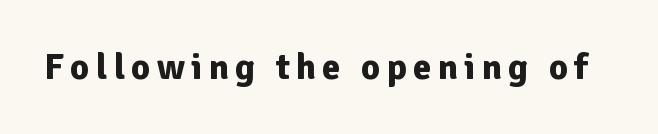
{"serif": "no", "italic": "no", "bold": "yes", "weight": "bold", "width": "normal", "stroke_contrast": "low", "x_height": "medium", "monospaced": "no", "underline": "no", "glyph_px": 37}
